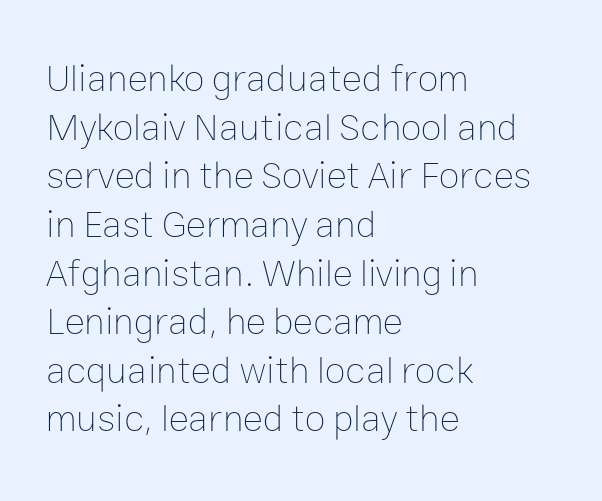
A roman cut, with each character standing at attention. Descenders hang freely into open space. Horizontal alignment here is leftward, the default for most running prose. Varying glyph widths throughout — classic text-font behaviour. There is no visible air inserted between adjacent glyphs. Is the stroke heavy? The answer is a plain regular-or-lighter.
